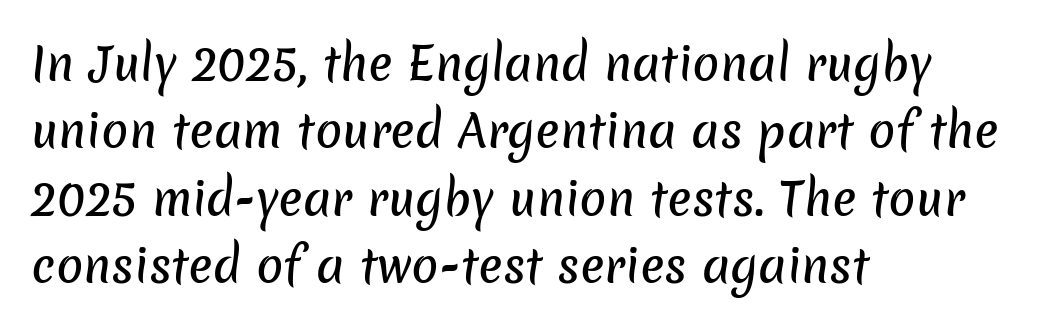
{"serif": "no", "width": "normal", "stroke_contrast": "low", "x_height": "medium", "monospaced": "no", "underline": "no", "align": "left", "line_spacing": "normal", "line_spacing_ratio": 1.5, "letter_spacing": "normal", "letter_spacing_em": 0.0, "glyph_px": 45}
